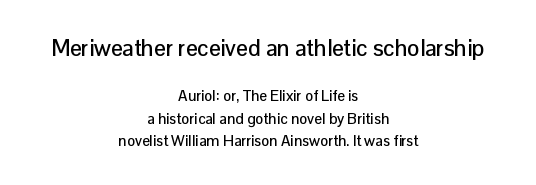
The image shows 23 px text type, upright; set centered, normal line spacing (1.51x), normal letter spacing, not underlined; the first (top) block is 1.53x larger.
